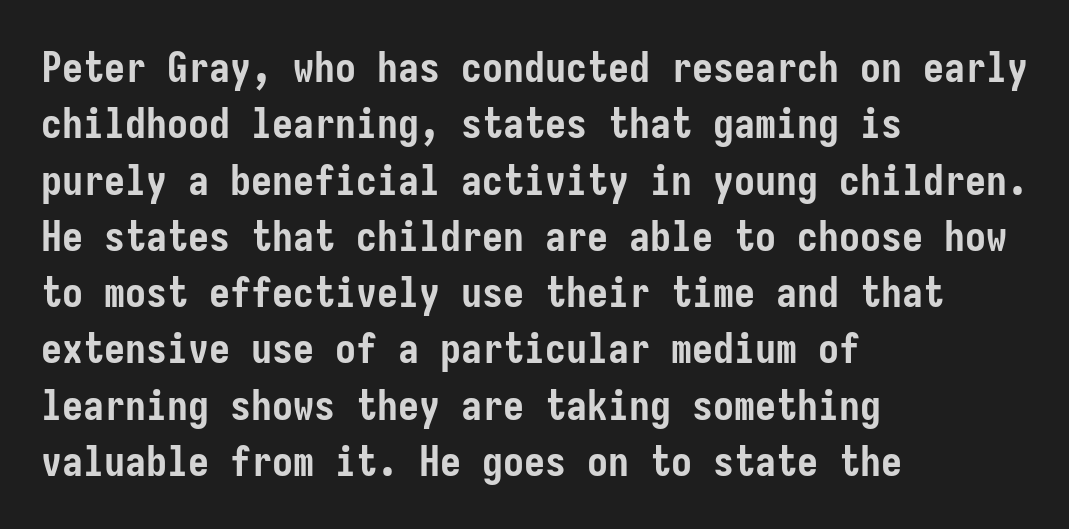
It's the straight-up-and-down kind of type. Is the block centered? No — it sits flush against the left margin. Does the type have serifs? No, each stem ends abruptly. Regular leading.
